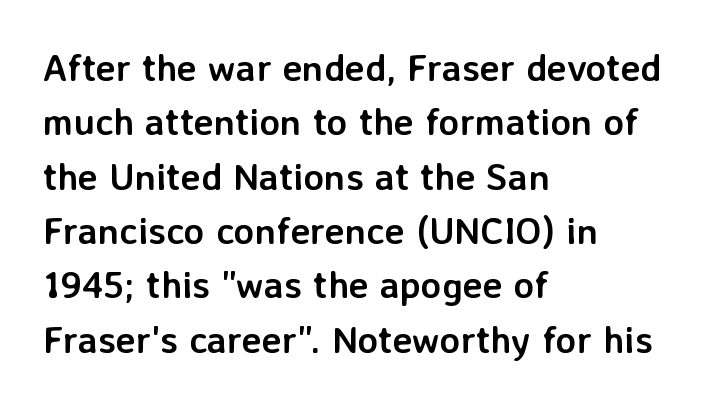
Reading down the column, the eye jumps a familiar distance to each next line. A classic flush-left, rag-right setting is used for this passage. Anything drawn beneath the words? Only blank space. Varying glyph widths throughout — classic text-font behaviour.
